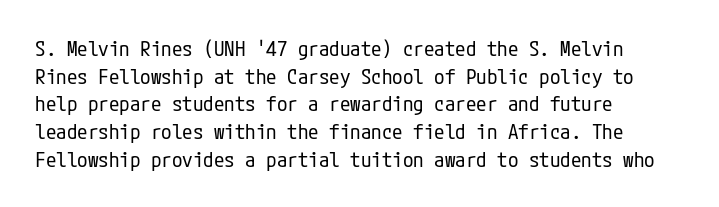
Every stem runs plumb, perpendicular to the baseline. Leftover space on each line is placed entirely after the last word. Check the space under the baseline: it is left empty. This reads as an unemphasized weight, regular at the heaviest. Caption: standard tracking, unaltered.
